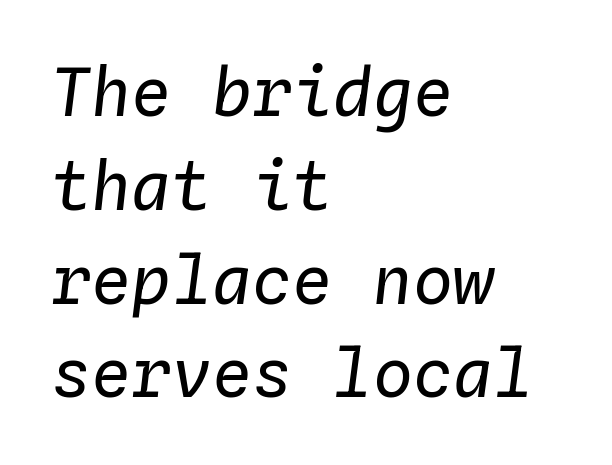
{"italic": "yes", "lean": "right", "slant_degrees": 4, "bold": "no", "weight": "regular", "width": "normal", "stroke_contrast": "low", "x_height": "medium", "monospaced": "yes", "underline": "no", "align": "left", "line_spacing": "normal", "line_spacing_ratio": 1.4, "letter_spacing": "normal", "letter_spacing_em": 0.0, "glyph_px": 67}
